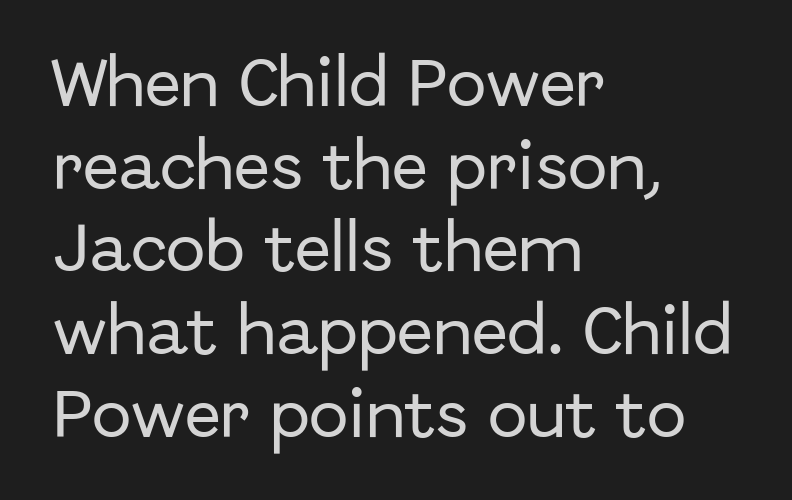
{"serif": "no", "italic": "no", "width": "normal", "stroke_contrast": "low", "x_height": "medium", "monospaced": "no", "underline": "no", "align": "left", "line_spacing": "normal", "line_spacing_ratio": 1.56, "letter_spacing": "normal", "letter_spacing_em": 0.0, "glyph_px": 53}
